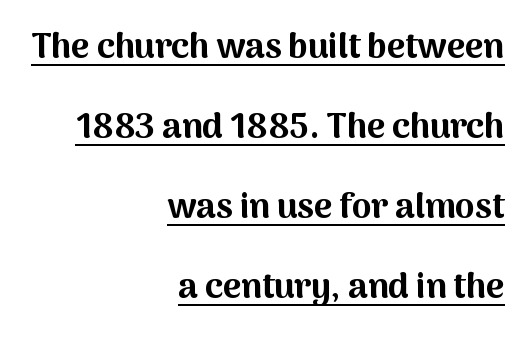
Think of a printed novel: that variable character pitch is what you see here. Ascenders rise straight up at ninety degrees. Is there much room between lines? Yes — plenty of vertical air separates them. This rendering uses right alignment, leaving the left contour irregular. Strokes here are thick enough to call this a true bold.
